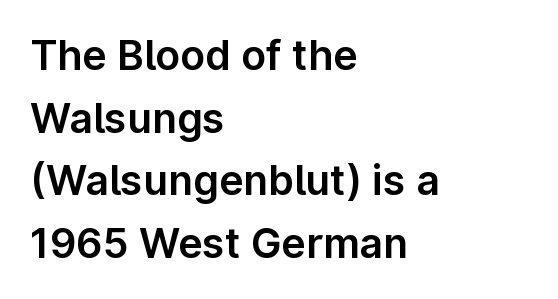
{"serif": "no", "italic": "no", "width": "normal", "stroke_contrast": "low", "x_height": "medium", "monospaced": "no", "underline": "no", "align": "left", "line_spacing": "normal", "line_spacing_ratio": 1.53, "letter_spacing": "normal", "letter_spacing_em": 0.0, "glyph_px": 41}
